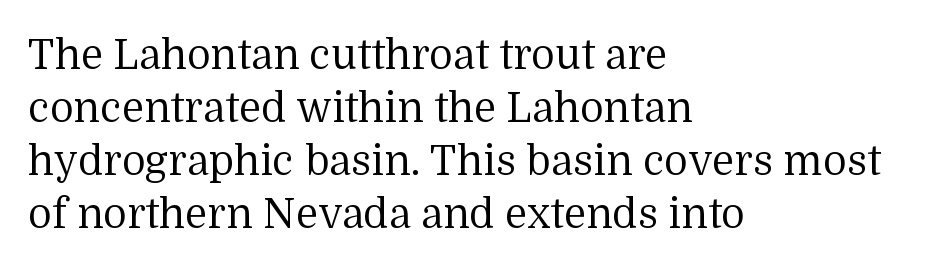
Q: Is the text bold? A: No.
Q: Is the text italic (slanted)? A: No, it is upright.
Q: Is the typeface a serif or a sans-serif typeface? A: Serif.
Q: Is the text underlined? A: No.
Q: How is the paragraph aligned? A: Left-aligned.
Q: Is the spacing between letters normal or unusually wide? A: Normal.
Q: Is the spacing between lines tight, normal or loose? A: Normal.
Q: Width (condensed, normal, or wide)? A: Normal.
Q: Stroke contrast? A: Medium.
Q: x-height? A: Medium.
Q: Monospaced? A: No.
